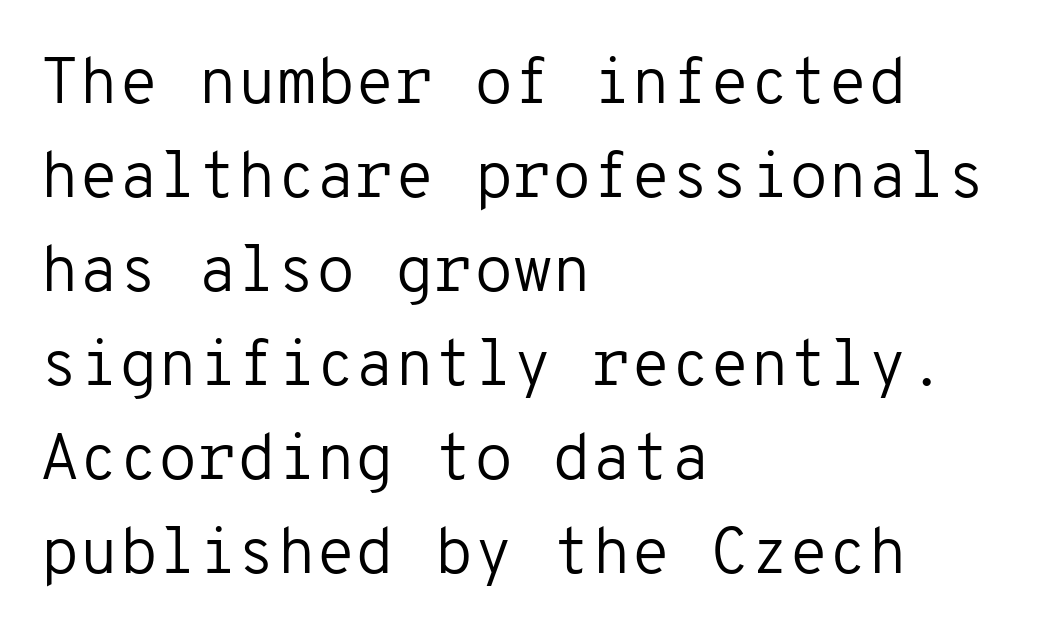
Q: Is the text bold? A: No.
Q: Is the text italic (slanted)? A: No, it is upright.
Q: Is the typeface a serif or a sans-serif typeface? A: Sans-serif.
Q: Is the text underlined? A: No.
Q: How is the paragraph aligned? A: Left-aligned.
Q: Is the spacing between letters normal or unusually wide? A: Normal.
Q: Is the spacing between lines tight, normal or loose? A: Normal.
Q: Width (condensed, normal, or wide)? A: Normal.
Q: Stroke contrast? A: Low.
Q: x-height? A: Medium.
Q: Monospaced? A: Yes.
